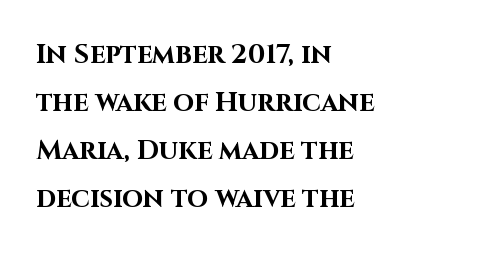
The line texture is even and compact thanks to regular tracking. Words float on clear page, feet unadorned. The passage shown is emphatically bold. When letters stand straight like this, we call the style roman or upright.
